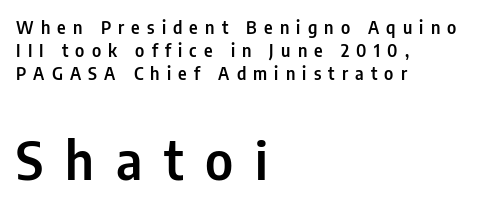
The image shows 52 px condensed sans-serif type, upright; set left-aligned, normal line spacing (1.35x), unusually wide letter spacing (+0.42 em), not underlined; the second (bottom) block is 3.06x larger; low stroke contrast and a medium x-height.
